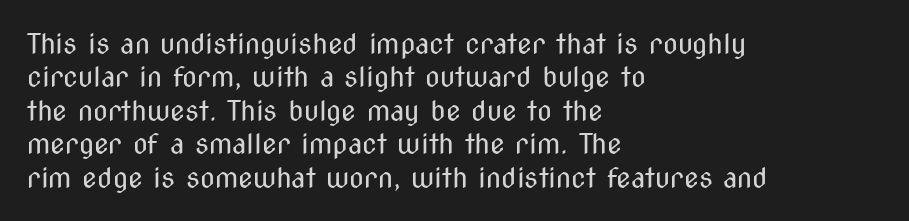
{"italic": "no", "bold": "no", "underline": "no", "align": "left", "line_spacing_ratio": 1.24, "letter_spacing": "normal", "letter_spacing_em": 0.0, "glyph_px": 27}
